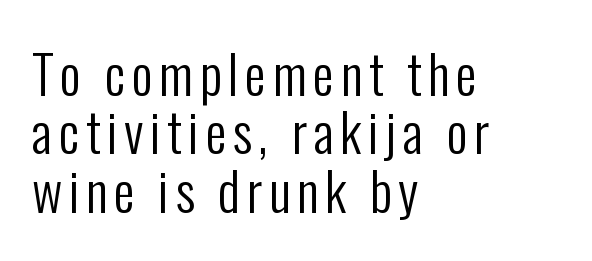
The image shows 53 px regular-weight, condensed sans-serif type, upright; set left-aligned, tight line spacing (1.1x), not underlined; low stroke contrast and a medium x-height.
